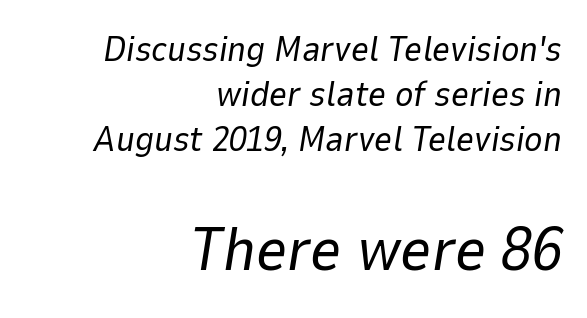
{"italic": "yes", "lean": "right", "slant_degrees": 9, "bold": "no", "weight": "regular", "width": "normal", "stroke_contrast": "low", "x_height": "medium", "monospaced": "no", "underline": "no", "align": "right", "line_spacing": "normal", "line_spacing_ratio": 1.28, "letter_spacing": "normal", "letter_spacing_em": 0.0, "larger_block": "second", "size_ratio": 1.74, "glyph_px": 61}
